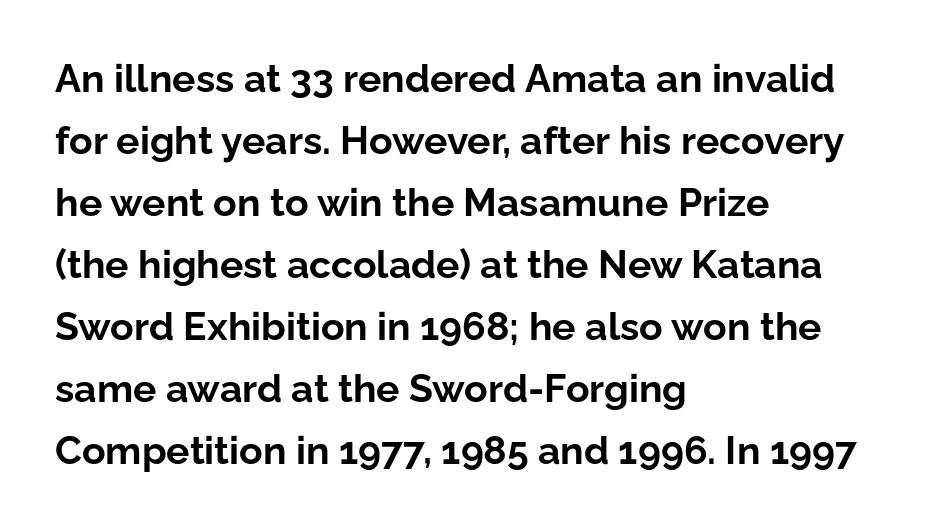
Q: Is the text bold? A: Yes.
Q: Is the text italic (slanted)? A: No, it is upright.
Q: Is the typeface a serif or a sans-serif typeface? A: Sans-serif.
Q: Is the text underlined? A: No.
Q: How is the paragraph aligned? A: Left-aligned.
Q: Is the spacing between letters normal or unusually wide? A: Normal.
Q: Is the spacing between lines tight, normal or loose? A: Normal.
Q: Width (condensed, normal, or wide)? A: Normal.
Q: Stroke contrast? A: Low.
Q: x-height? A: Medium.
Q: Monospaced? A: No.
